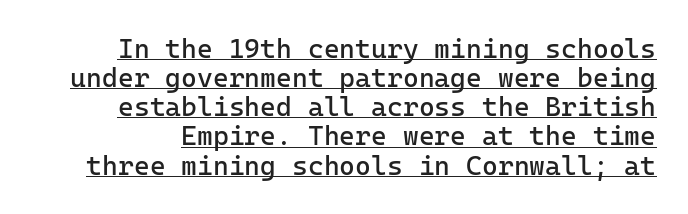
{"italic": "no", "bold": "no", "underline": "yes", "line_spacing": "tight", "line_spacing_ratio": 1.08, "letter_spacing": "normal", "letter_spacing_em": 0.0, "glyph_px": 27}
